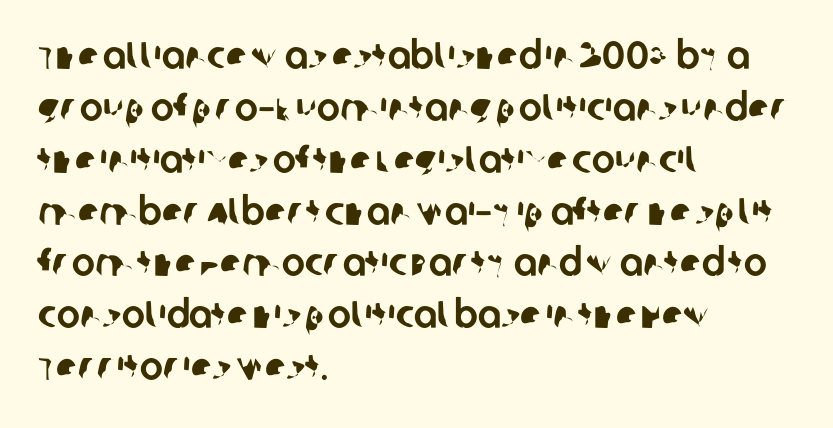
Baseline-to-baseline distance is the conventional proportion of letter height. You can tell from the bare stems that sans-serif type was used. Descenders hang freely into open space. These lines are rendered in a variable-pitch font.
